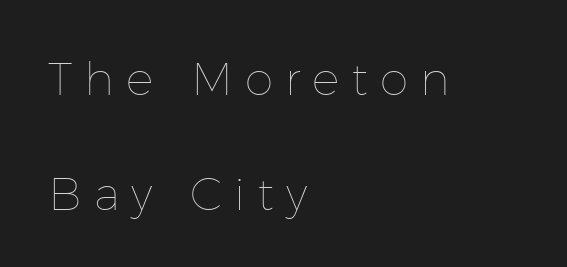
The image shows 46 px thin type, upright; set left-aligned, loose line spacing (2.49x), unusually wide letter spacing (+0.26 em), not underlined; low stroke contrast and a medium x-height.
